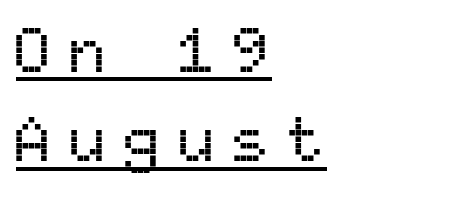
Q: Is the text italic (slanted)? A: No, it is upright.
Q: Is the typeface a serif or a sans-serif typeface? A: Sans-serif.
Q: Is the text underlined? A: Yes.
Q: How is the paragraph aligned? A: Left-aligned.
Q: Is the spacing between letters normal or unusually wide? A: Unusually wide.
Q: Is the spacing between lines tight, normal or loose? A: Normal.
Q: Width (condensed, normal, or wide)? A: Normal.
Q: Stroke contrast? A: Medium.
Q: x-height? A: Medium.
Q: Monospaced? A: Yes.
